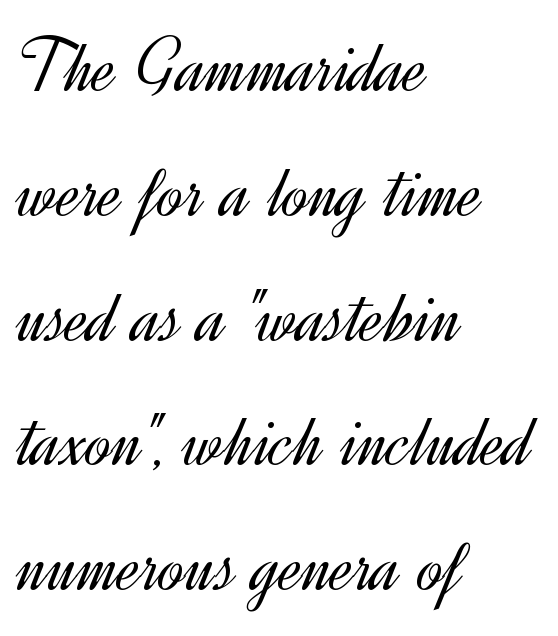
Q: Is the text bold? A: No.
Q: Is the text italic (slanted)? A: Yes.
Q: Is the typeface a serif or a sans-serif typeface? A: Sans-serif.
Q: Is the text underlined? A: No.
Q: How is the paragraph aligned? A: Left-aligned.
Q: Is the spacing between letters normal or unusually wide? A: Normal.
Q: Is the spacing between lines tight, normal or loose? A: Normal.
Q: Width (condensed, normal, or wide)? A: Normal.
Q: x-height? A: Small.
Q: Monospaced? A: No.
